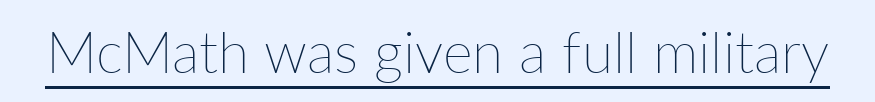
{"italic": "no", "bold": "no", "weight": "thin", "width": "normal", "stroke_contrast": "low", "x_height": "medium", "monospaced": "no", "underline": "yes", "letter_spacing": "normal", "letter_spacing_em": 0.0, "glyph_px": 57}
